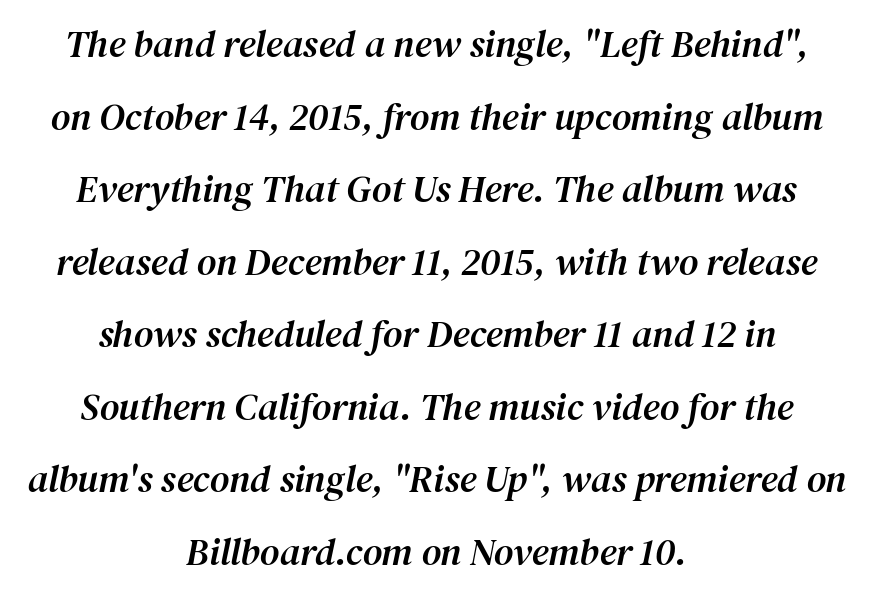
{"serif": "yes", "italic": "yes", "lean": "right", "slant_degrees": 12, "width": "normal", "stroke_contrast": "medium", "x_height": "medium", "monospaced": "no", "underline": "no", "align": "center", "line_spacing": "loose", "line_spacing_ratio": 1.91, "letter_spacing": "normal", "letter_spacing_em": 0.0, "glyph_px": 38}
